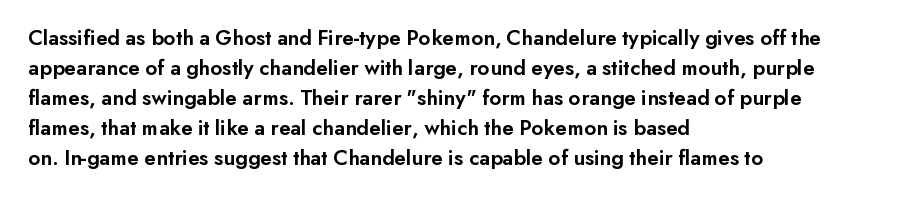
Q: Is the text bold? A: Semi-bold.
Q: Is the text italic (slanted)? A: No, it is upright.
Q: Is the text underlined? A: No.
Q: How is the paragraph aligned? A: Left-aligned.
Q: Is the spacing between letters normal or unusually wide? A: Normal.
Q: Is the spacing between lines tight, normal or loose? A: Normal.
